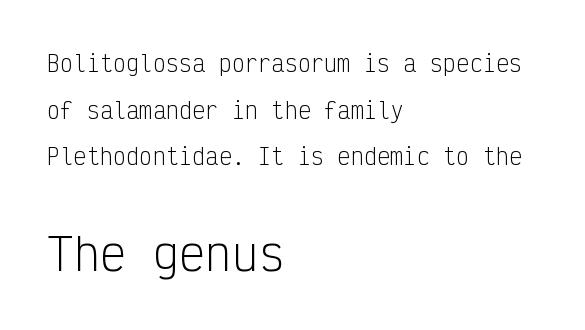
{"serif": "no", "italic": "no", "bold": "no", "weight": "light", "width": "condensed", "stroke_contrast": "low", "x_height": "medium", "monospaced": "yes", "underline": "no", "align": "left", "line_spacing": "loose", "line_spacing_ratio": 2.12, "letter_spacing": "normal", "letter_spacing_em": 0.0, "larger_block": "second", "size_ratio": 2.0, "glyph_px": 44}
